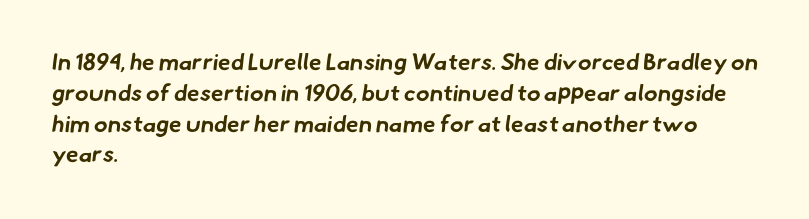
{"bold": "yes", "underline": "no", "align": "left", "line_spacing": "normal", "line_spacing_ratio": 1.34, "letter_spacing": "normal", "letter_spacing_em": 0.0, "glyph_px": 23}
